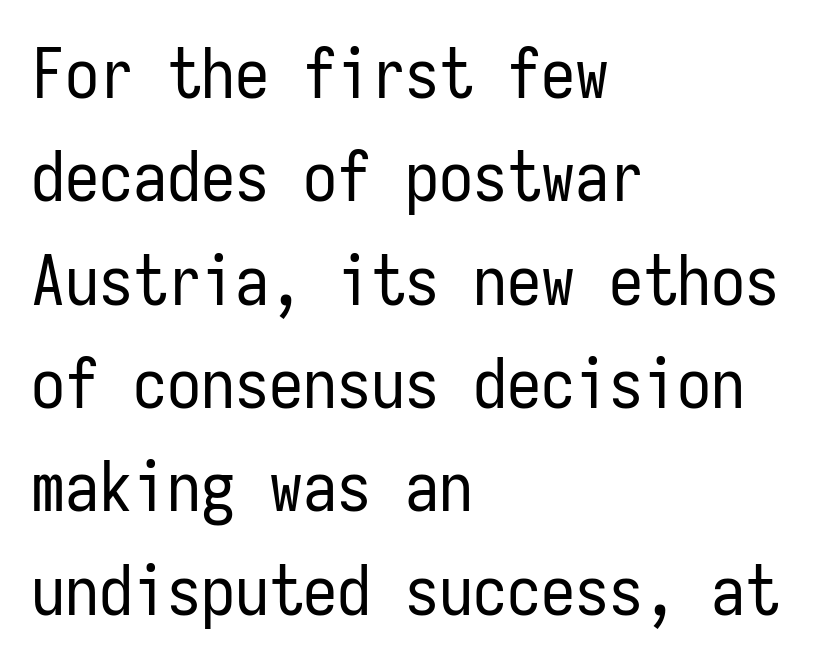
Q: Is the text bold? A: No.
Q: Is the text italic (slanted)? A: No, it is upright.
Q: Is the typeface a serif or a sans-serif typeface? A: Sans-serif.
Q: Is the text underlined? A: No.
Q: How is the paragraph aligned? A: Left-aligned.
Q: Is the spacing between letters normal or unusually wide? A: Normal.
Q: Is the spacing between lines tight, normal or loose? A: Normal.
Q: Width (condensed, normal, or wide)? A: Condensed.
Q: Stroke contrast? A: Low.
Q: x-height? A: Medium.
Q: Monospaced? A: Yes.
